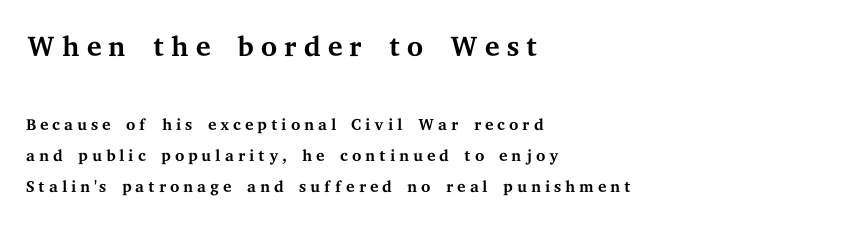
The type family on display is of the serif kind. Teacher's note: observe the even left margin — that is flush-left alignment. Letters rest on an invisible, unmarked baseline. No letter is thick-stroked: the sample isn't bold.
